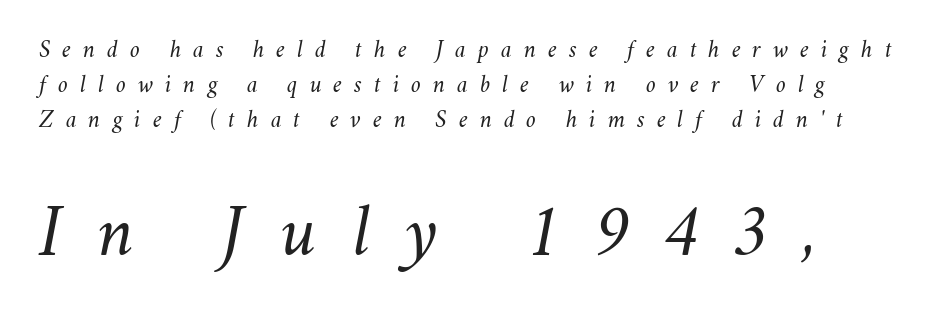
The image shows 72 px regular-weight type, italic (leaning right); set normal line spacing (1.46x), unusually wide letter spacing (+0.5 em), not underlined; the second (bottom) block is 3.0x larger; medium stroke contrast and a small x-height.
